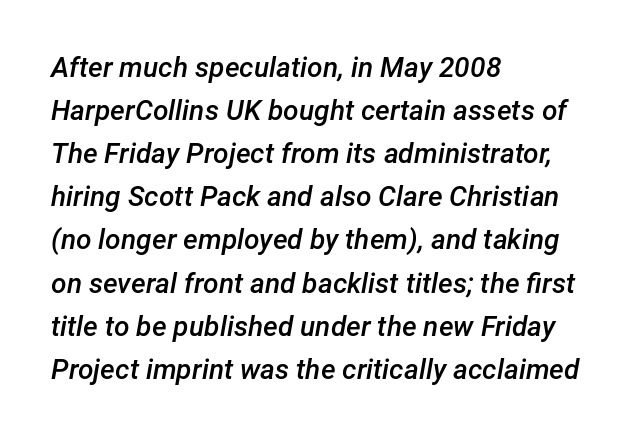
Q: Is the text bold? A: Semi-bold.
Q: Is the text italic (slanted)? A: Yes, it leans right by about 12 degrees.
Q: Is the text underlined? A: No.
Q: How is the paragraph aligned? A: Left-aligned.
Q: Is the spacing between letters normal or unusually wide? A: Normal.
Q: Is the spacing between lines tight, normal or loose? A: Normal.
Q: Width (condensed, normal, or wide)? A: Normal.
Q: Stroke contrast? A: Low.
Q: x-height? A: Medium.
Q: Monospaced? A: No.
